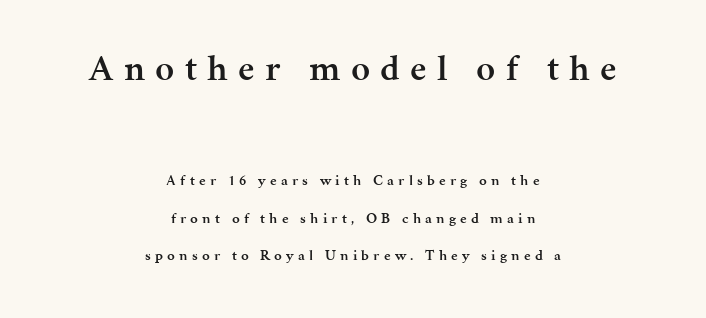
Honestly, there is no underline to notice here at all. A typesetter would call this leading open, well beyond the default. Words appear elongated and porous because spacing is wide. You can tell from the footed stems that serif type was used. Here the first block reads like a headline and the second like body copy.
